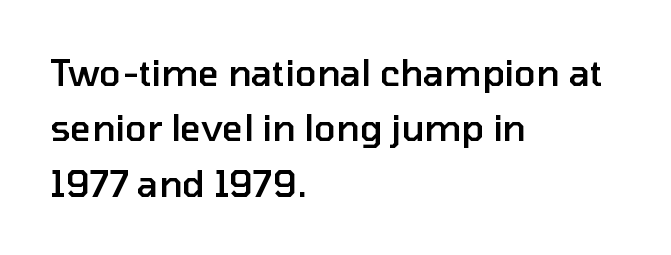
The image shows 36 px semibold sans-serif type, upright; set left-aligned, normal line spacing (1.54x), normal letter spacing, not underlined; low stroke contrast and a medium x-height.
